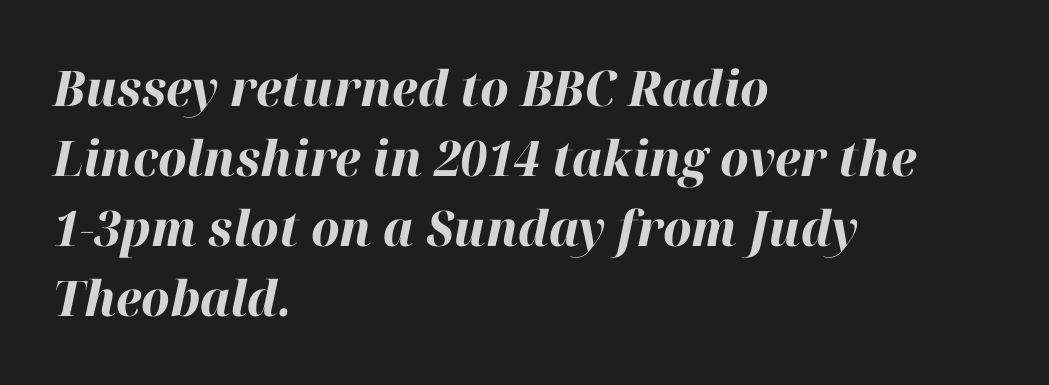
Q: Is the text bold? A: Yes.
Q: Is the text italic (slanted)? A: Yes, it leans right by about 12 degrees.
Q: Is the text underlined? A: No.
Q: How is the paragraph aligned? A: Left-aligned.
Q: Is the spacing between letters normal or unusually wide? A: Normal.
Q: Is the spacing between lines tight, normal or loose? A: Normal.
Q: Width (condensed, normal, or wide)? A: Normal.
Q: Stroke contrast? A: High.
Q: x-height? A: Medium.
Q: Monospaced? A: No.
